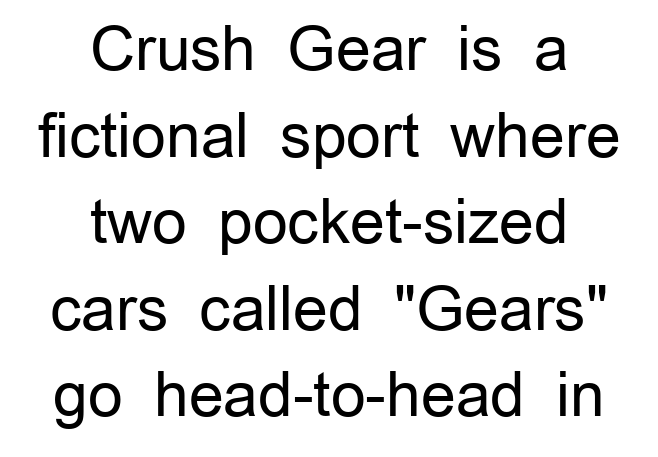
Q: Is the text bold? A: No.
Q: Is the text italic (slanted)? A: No, it is upright.
Q: Is the typeface a serif or a sans-serif typeface? A: Sans-serif.
Q: Is the text underlined? A: No.
Q: How is the paragraph aligned? A: Centered.
Q: Is the spacing between letters normal or unusually wide? A: Normal.
Q: Is the spacing between lines tight, normal or loose? A: Normal.
Q: Width (condensed, normal, or wide)? A: Normal.
Q: Stroke contrast? A: Low.
Q: x-height? A: Medium.
Q: Monospaced? A: No.
